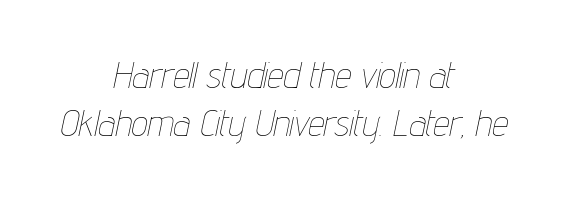
{"italic": "yes", "lean": "right", "slant_degrees": 12, "bold": "no", "weight": "thin", "width": "condensed", "stroke_contrast": "low", "x_height": "medium", "monospaced": "no", "underline": "no", "align": "center", "line_spacing": "normal", "line_spacing_ratio": 1.32, "letter_spacing": "normal", "letter_spacing_em": 0.0, "glyph_px": 36}
